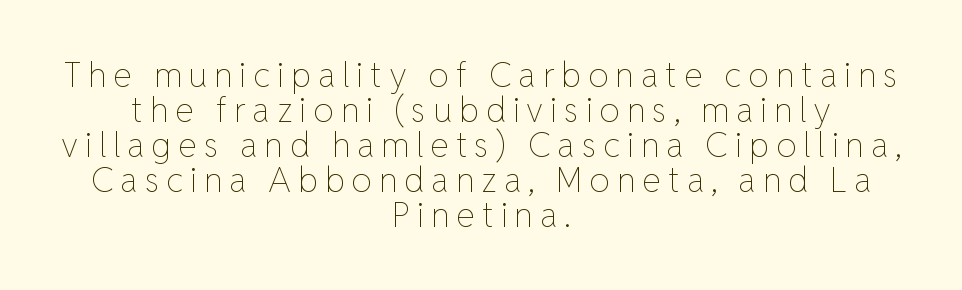
Q: Is the text bold? A: No.
Q: Is the text italic (slanted)? A: No, it is upright.
Q: Is the text underlined? A: No.
Q: How is the paragraph aligned? A: Centered.
Q: Is the spacing between letters normal or unusually wide? A: Unusually wide.
Q: Is the spacing between lines tight, normal or loose? A: Tight.
Q: Width (condensed, normal, or wide)? A: Normal.
Q: Stroke contrast? A: Low.
Q: x-height? A: Medium.
Q: Monospaced? A: No.
